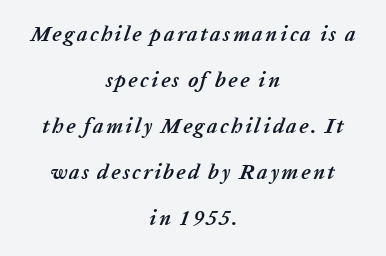
The passage is arranged like a title page — every line centered. How would I describe the line gaps? Wide and relaxed. The specimen reads as italic at a glance. Each glyph is drawn with heavy, bold strokes.
